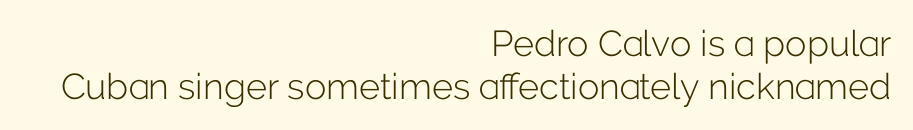
{"serif": "no", "italic": "no", "bold": "no", "weight": "light", "width": "normal", "stroke_contrast": "low", "x_height": "medium", "monospaced": "no", "underline": "no", "align": "right", "line_spacing_ratio": 1.19, "letter_spacing": "normal", "letter_spacing_em": 0.0, "glyph_px": 36}
